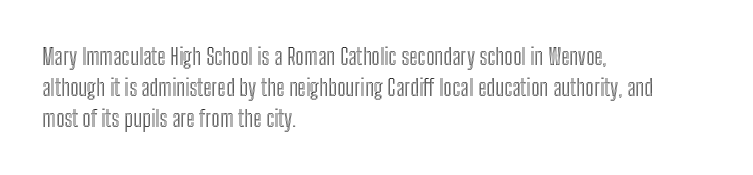
Q: Is the text italic (slanted)? A: No, it is upright.
Q: Is the text underlined? A: No.
Q: How is the paragraph aligned? A: Left-aligned.
Q: Is the spacing between letters normal or unusually wide? A: Normal.
Q: Is the spacing between lines tight, normal or loose? A: Normal.
